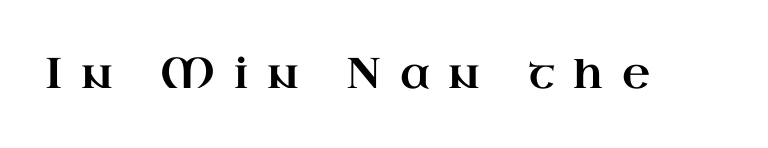
The image shows 43 px wide serif type, upright; set unusually wide letter spacing (+0.43 em), not underlined; high stroke contrast and a small x-height.
